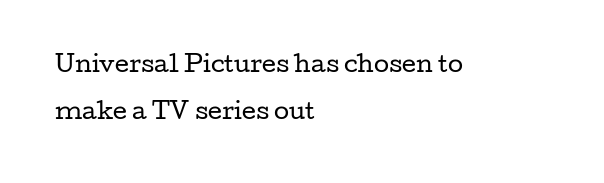
{"italic": "no", "bold": "no", "underline": "no", "align": "left", "line_spacing": "loose", "line_spacing_ratio": 2.15, "letter_spacing": "normal", "letter_spacing_em": 0.0, "glyph_px": 22}
